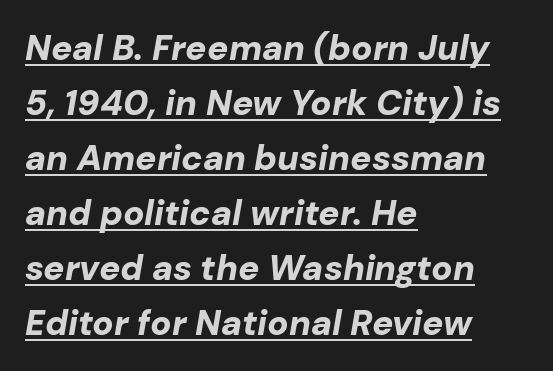
These lines were composed using italics. You'd pick this weight for a headline — it's a proper bold. The leading is moderate, giving the passage an even texture. Short note: letters normally spaced.
